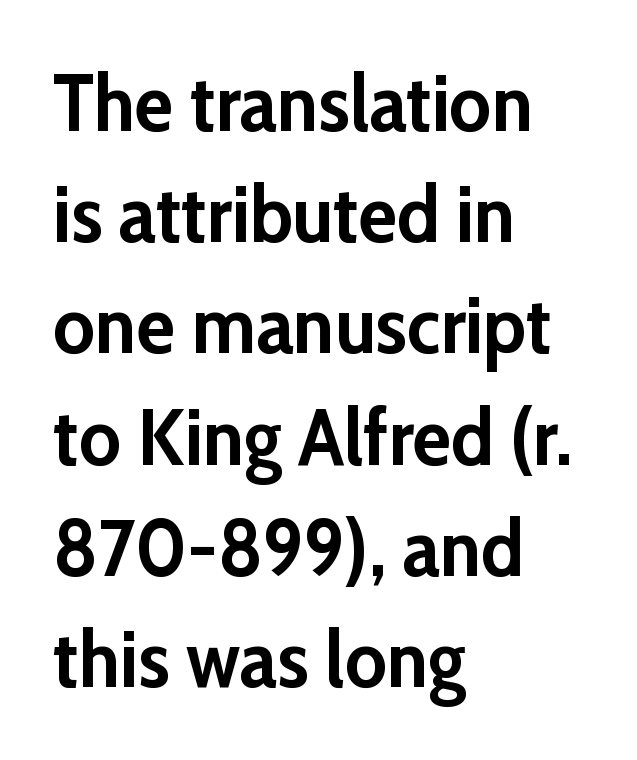
The image shows 80 px semibold sans-serif type, upright; set left-aligned, normal line spacing (1.39x), normal letter spacing, not underlined; low stroke contrast and a medium x-height.
